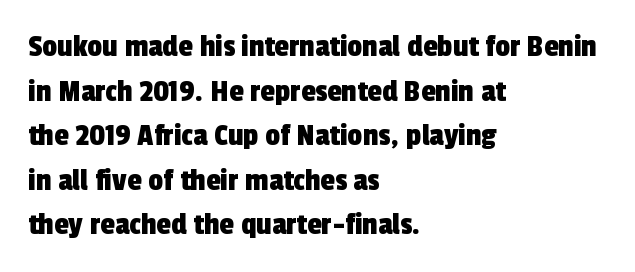
{"serif": "no", "width": "condensed", "x_height": "medium", "monospaced": "no", "underline": "no", "align": "left", "line_spacing": "normal", "line_spacing_ratio": 1.35, "letter_spacing": "normal", "letter_spacing_em": 0.0, "glyph_px": 33}
